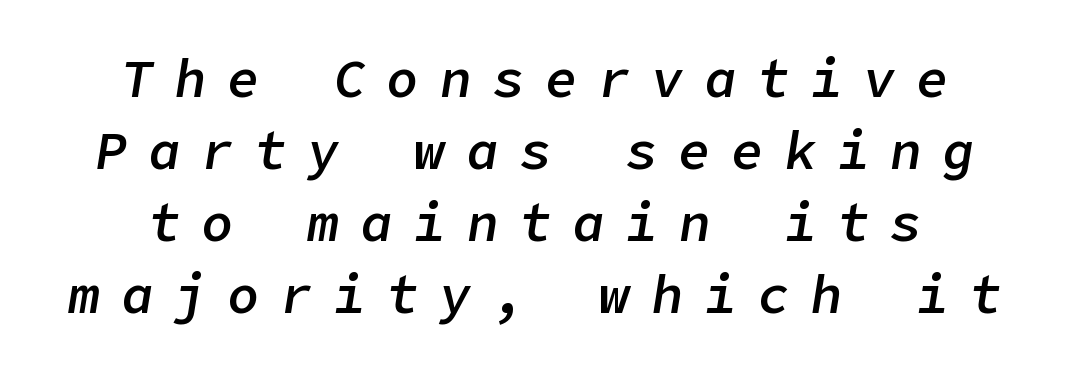
The image shows 53 px semibold type, italic (leaning right); set centered, normal line spacing (1.36x), unusually wide letter spacing (+0.4 em), not underlined; low stroke contrast and a medium x-height.
